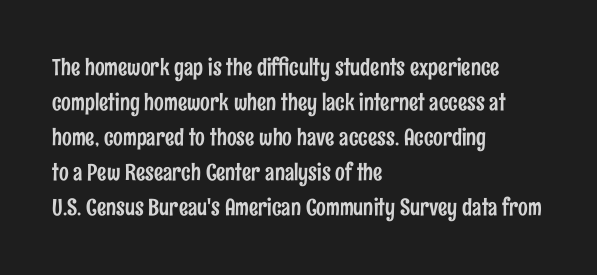
Q: Is the text italic (slanted)? A: No, it is upright.
Q: Is the text underlined? A: No.
Q: How is the paragraph aligned? A: Left-aligned.
Q: Is the spacing between letters normal or unusually wide? A: Normal.
Q: Is the spacing between lines tight, normal or loose? A: Normal.
